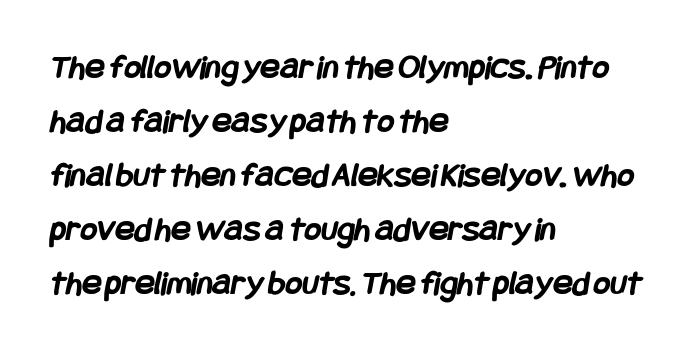
The image shows 36 px semibold, condensed sans-serif type; set left-aligned, normal line spacing (1.5x), normal letter spacing, not underlined; low stroke contrast and a large x-height.
